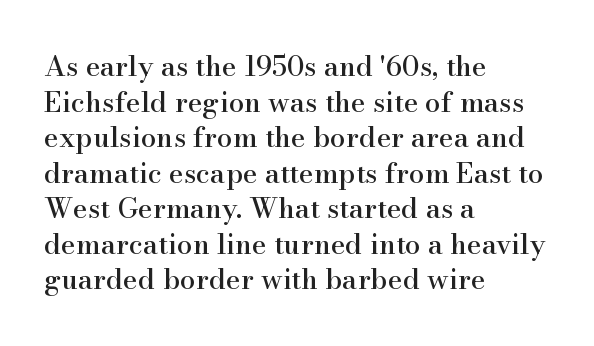
Q: Is the text italic (slanted)? A: No, it is upright.
Q: Is the typeface a serif or a sans-serif typeface? A: Serif.
Q: Is the text underlined? A: No.
Q: How is the paragraph aligned? A: Left-aligned.
Q: Is the spacing between letters normal or unusually wide? A: Normal.
Q: Is the spacing between lines tight, normal or loose? A: Normal.
Q: Width (condensed, normal, or wide)? A: Normal.
Q: Stroke contrast? A: High.
Q: x-height? A: Small.
Q: Monospaced? A: No.
